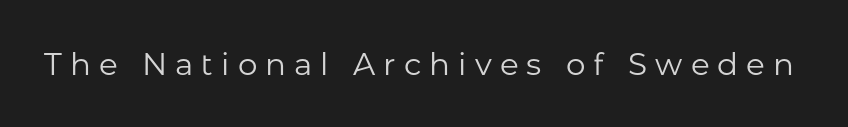
Q: Is the text bold? A: No.
Q: Is the text italic (slanted)? A: No, it is upright.
Q: Is the typeface a serif or a sans-serif typeface? A: Sans-serif.
Q: Is the text underlined? A: No.
Q: Is the spacing between letters normal or unusually wide? A: Unusually wide.
Q: Width (condensed, normal, or wide)? A: Normal.
Q: Stroke contrast? A: Low.
Q: x-height? A: Medium.
Q: Monospaced? A: No.
